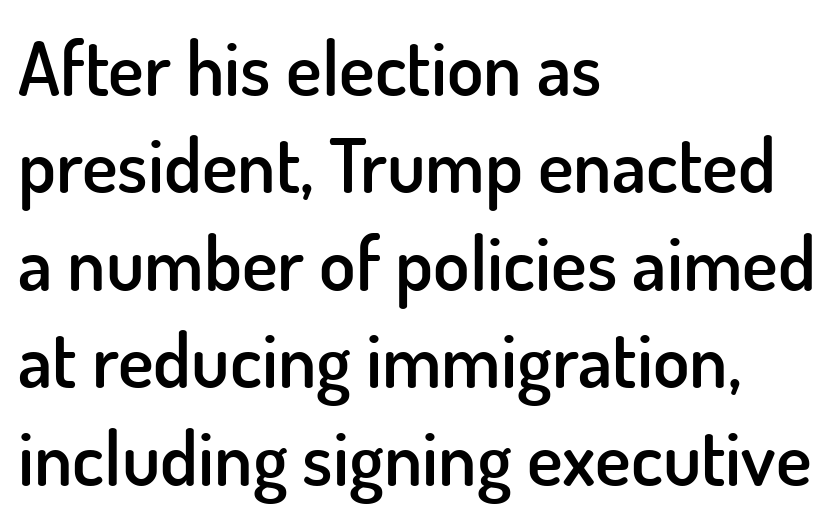
Quick note: underline off. The text block is weighted toward the left margin, trailing off unevenly rightward. Line spacing here is normal. Is the type bold? Partly — it's a semibold, heavier than regular but not fully bold. Do the letters lean? They stand straight. I'd call this a sans setting — the letters go barefoot.
